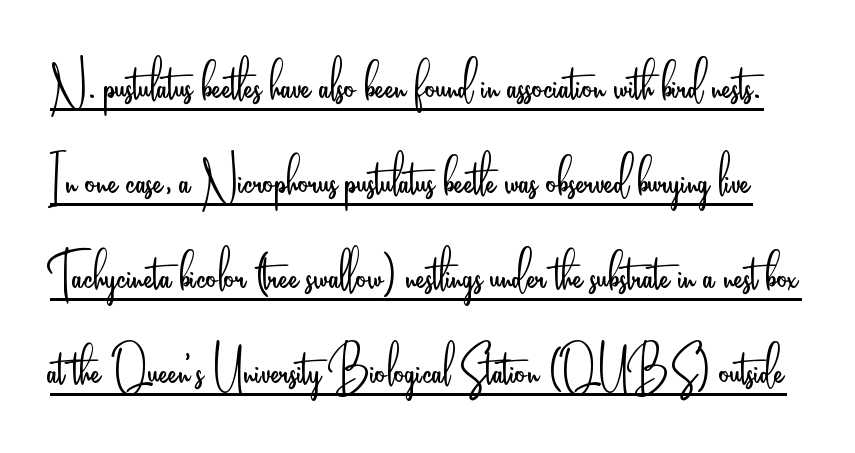
The image shows 66 px light, condensed sans-serif type; set normal line spacing (1.44x), normal letter spacing, underlined; low stroke contrast and a small x-height.
